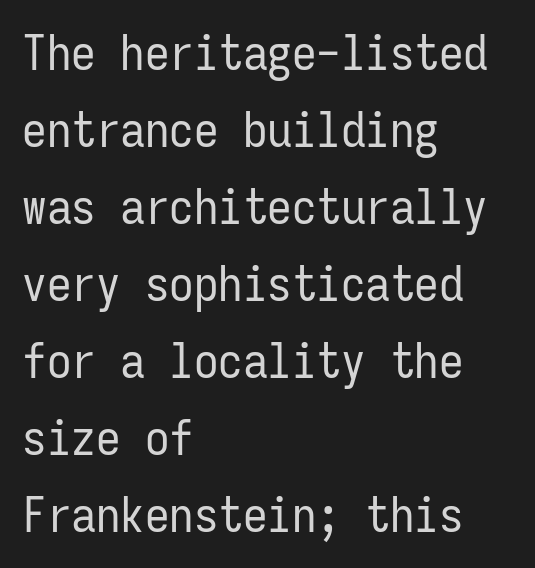
Honestly, the row spacing looks completely unremarkable. Is this a heavy cut? Hardly; it is regular or lighter. The words here are not underlined. The horizontal fit of the characters is conventional and even.
